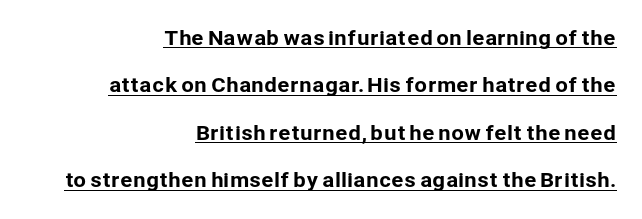
The image shows 20 px text type, upright; set right-aligned, loose line spacing (2.37x), normal letter spacing, underlined.
